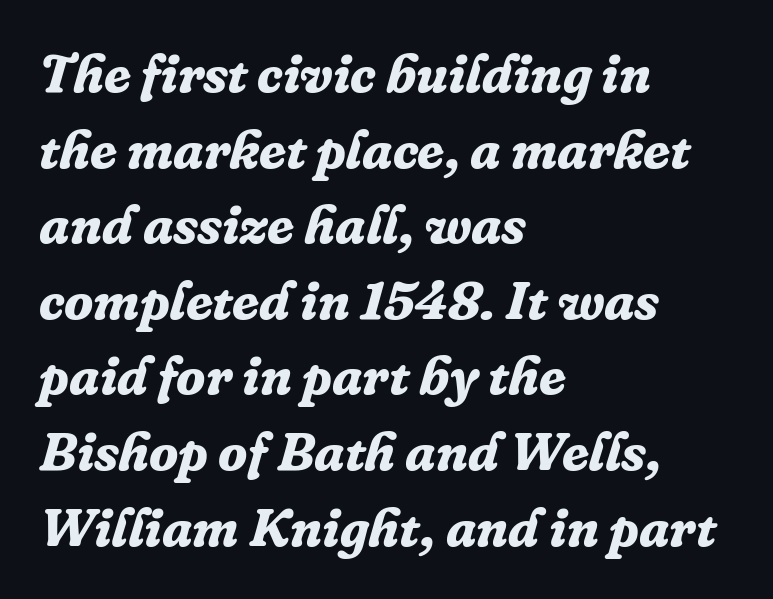
Q: Is the text bold? A: Yes.
Q: Is the text italic (slanted)? A: Yes, it leans right by about 16 degrees.
Q: Is the typeface a serif or a sans-serif typeface? A: Serif.
Q: Is the text underlined? A: No.
Q: How is the paragraph aligned? A: Left-aligned.
Q: Is the spacing between letters normal or unusually wide? A: Normal.
Q: Is the spacing between lines tight, normal or loose? A: Normal.
Q: Width (condensed, normal, or wide)? A: Normal.
Q: Stroke contrast? A: Low.
Q: x-height? A: Medium.
Q: Monospaced? A: No.
